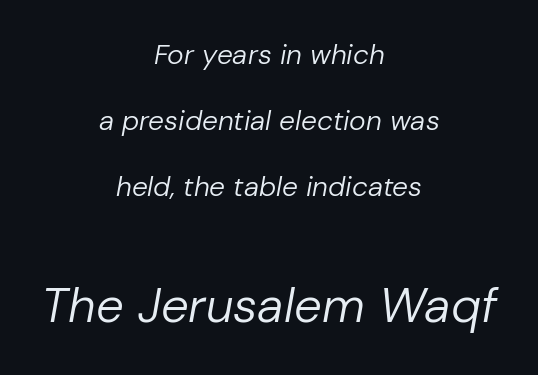
{"italic": "yes", "lean": "right", "slant_degrees": 10, "bold": "no", "weight": "regular", "width": "normal", "stroke_contrast": "low", "x_height": "medium", "monospaced": "no", "underline": "no", "align": "center", "line_spacing": "loose", "line_spacing_ratio": 2.36, "letter_spacing": "normal", "letter_spacing_em": 0.0, "larger_block": "second", "size_ratio": 1.75, "glyph_px": 49}
